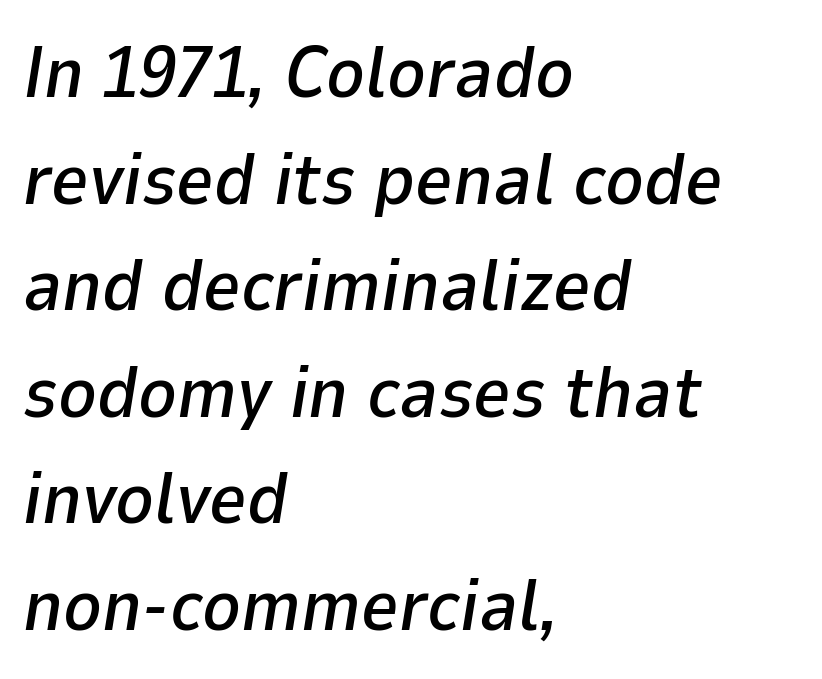
Q: Is the text italic (slanted)? A: Yes, it leans right by about 9 degrees.
Q: Is the text underlined? A: No.
Q: How is the paragraph aligned? A: Left-aligned.
Q: Is the spacing between letters normal or unusually wide? A: Normal.
Q: Is the spacing between lines tight, normal or loose? A: Normal.
Q: Width (condensed, normal, or wide)? A: Normal.
Q: Stroke contrast? A: Low.
Q: x-height? A: Medium.
Q: Monospaced? A: No.
